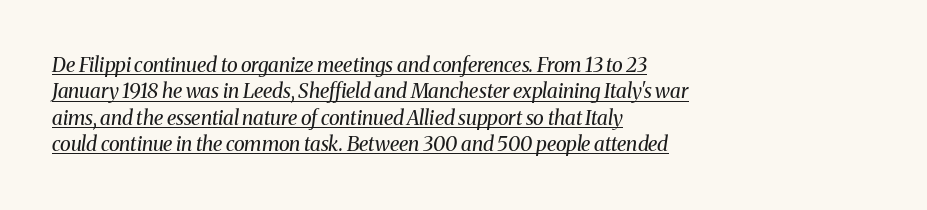
{"italic": "yes", "lean": "right", "slant_degrees": 8, "bold": "no", "underline": "yes", "align": "left", "line_spacing": "normal", "line_spacing_ratio": 1.32, "letter_spacing": "normal", "letter_spacing_em": 0.0, "glyph_px": 20}
